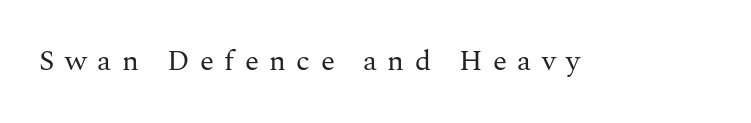
The image shows 29 px regular-weight serif type, upright; set unusually wide letter spacing (+0.36 em), not underlined; medium stroke contrast and a medium x-height.
